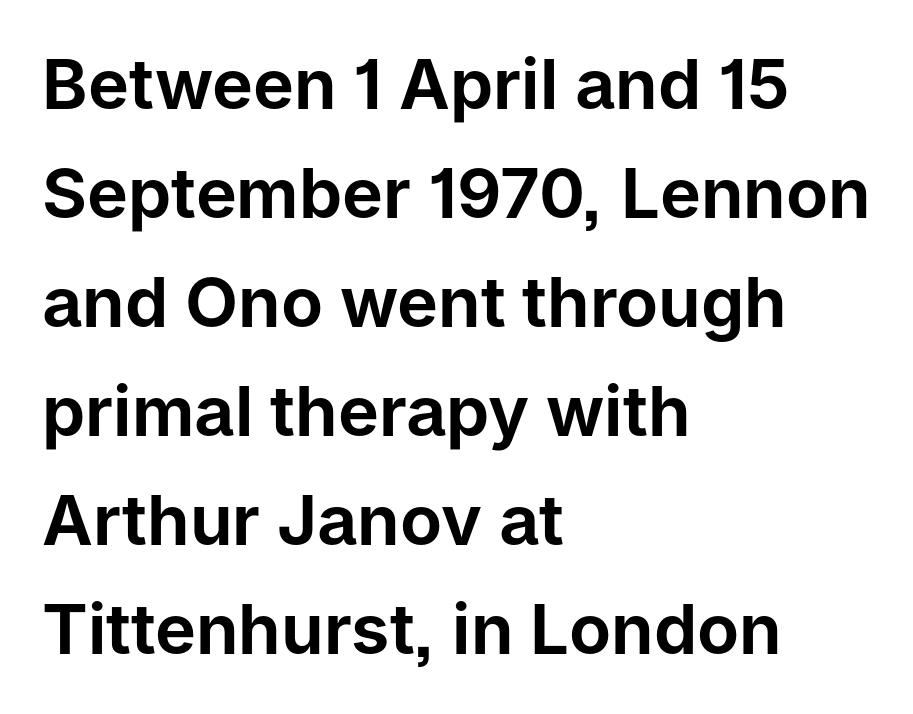
The image shows 69 px sans-serif type, upright; set left-aligned, normal line spacing (1.58x), normal letter spacing, not underlined; low stroke contrast and a medium x-height.
